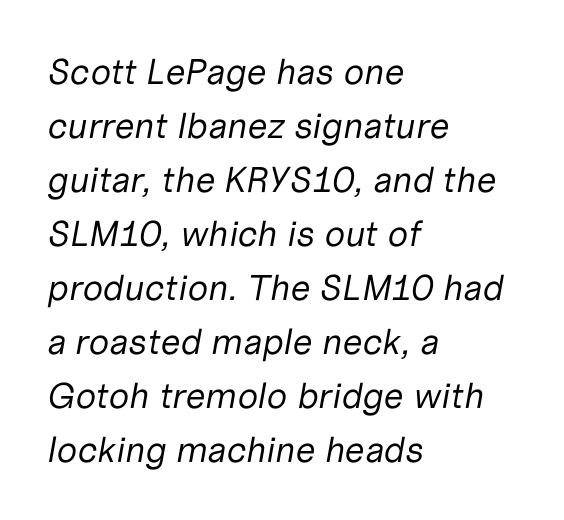
Observe the ordinary spacing: letters are neighbours, not strangers. The letterforms sit at book weight or below. This rendering uses left alignment, leaving the right contour irregular. The face used here has a pronounced slope to its letters. Normally led — the rows are evenly, conventionally spaced. The letters advance in unequal steps, a hallmark of proportional type.
